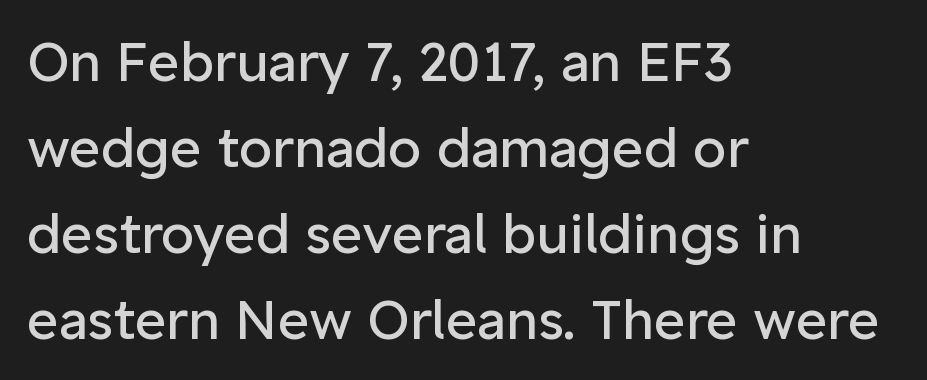
{"serif": "no", "italic": "no", "bold": "no", "weight": "regular", "width": "normal", "stroke_contrast": "low", "x_height": "medium", "monospaced": "no", "underline": "no", "align": "left", "line_spacing": "normal", "line_spacing_ratio": 1.59, "letter_spacing": "normal", "letter_spacing_em": 0.0, "glyph_px": 54}
